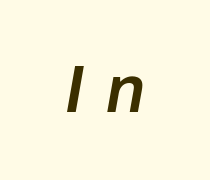
Q: Is the text bold? A: Semi-bold.
Q: Is the text italic (slanted)? A: Yes, it leans right by about 10 degrees.
Q: Is the text underlined? A: No.
Q: Is the spacing between letters normal or unusually wide? A: Unusually wide.
Q: Width (condensed, normal, or wide)? A: Normal.
Q: Stroke contrast? A: Low.
Q: x-height? A: Medium.
Q: Monospaced? A: No.
